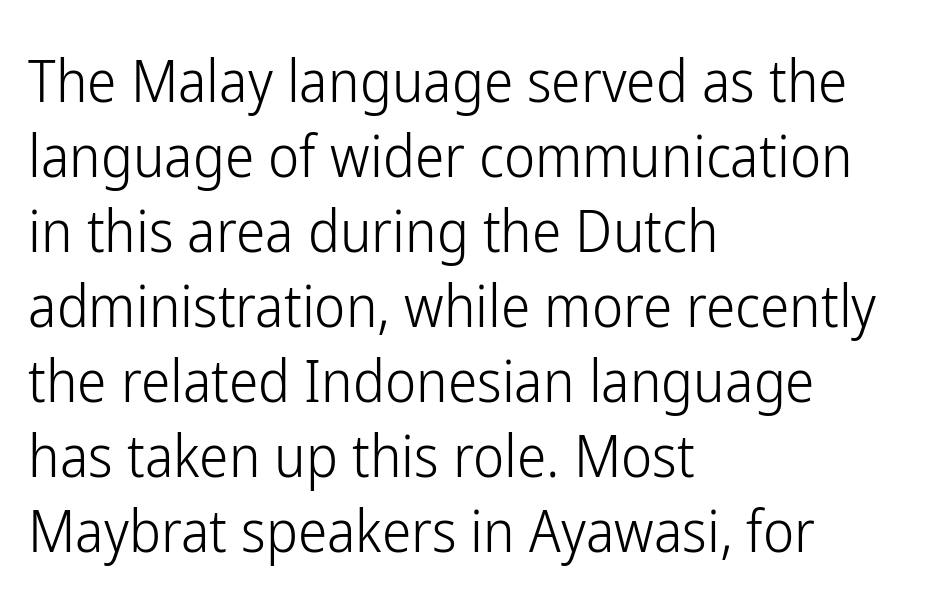
Q: Is the text bold? A: No.
Q: Is the text italic (slanted)? A: No, it is upright.
Q: Is the typeface a serif or a sans-serif typeface? A: Sans-serif.
Q: Is the text underlined? A: No.
Q: How is the paragraph aligned? A: Left-aligned.
Q: Is the spacing between letters normal or unusually wide? A: Normal.
Q: Is the spacing between lines tight, normal or loose? A: Normal.
Q: Width (condensed, normal, or wide)? A: Condensed.
Q: Stroke contrast? A: Low.
Q: x-height? A: Medium.
Q: Monospaced? A: No.
